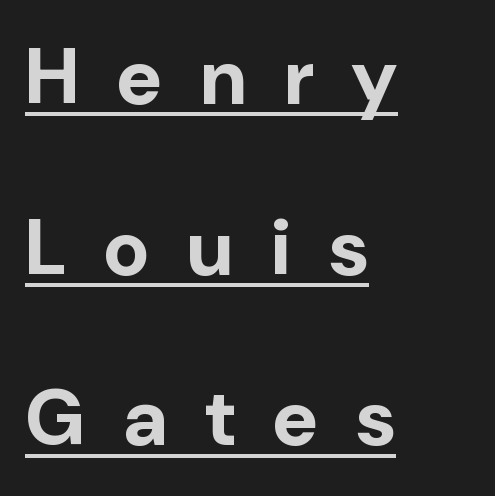
The characters look thick and weighty, a clear bold. Line starts are locked; line ends wander. The letters are spread apart with noticeably loose tracking. Designer's note — italics off, roman on.
